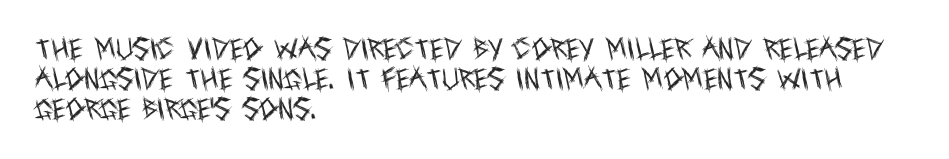
Q: Is the text bold? A: No.
Q: Is the text italic (slanted)? A: No, it is upright.
Q: Is the text underlined? A: No.
Q: How is the paragraph aligned? A: Left-aligned.
Q: Is the spacing between letters normal or unusually wide? A: Normal.
Q: Is the spacing between lines tight, normal or loose? A: Normal.
